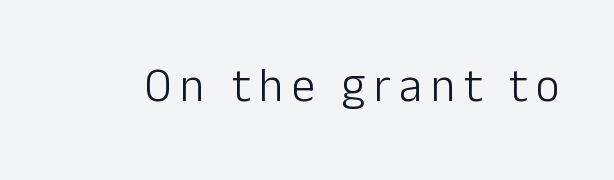
{"serif": "no", "italic": "no", "bold": "no", "weight": "light", "width": "normal", "stroke_contrast": "low", "x_height": "medium", "monospaced": "no", "underline": "no", "glyph_px": 47}
